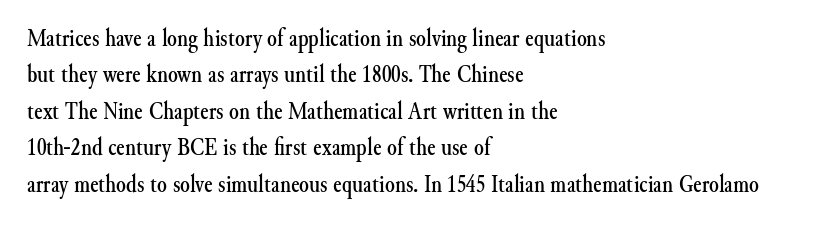
The image shows 25 px text type, upright; set left-aligned, normal line spacing (1.46x), normal letter spacing, not underlined.
